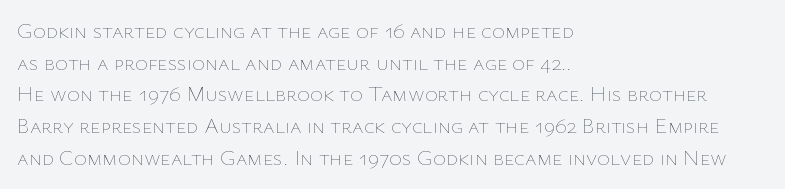
Q: Is the text bold? A: No.
Q: Is the text italic (slanted)? A: No, it is upright.
Q: Is the text underlined? A: No.
Q: How is the paragraph aligned? A: Left-aligned.
Q: Is the spacing between letters normal or unusually wide? A: Normal.
Q: Is the spacing between lines tight, normal or loose? A: Normal.
